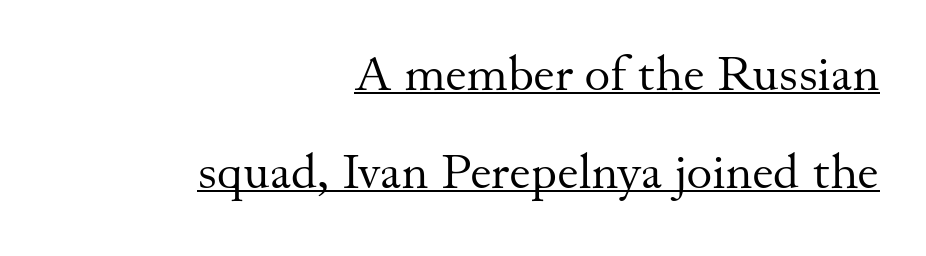
{"serif": "yes", "italic": "no", "bold": "no", "weight": "regular", "width": "normal", "stroke_contrast": "medium", "x_height": "small", "monospaced": "no", "underline": "yes", "align": "right", "line_spacing": "loose", "line_spacing_ratio": 1.99, "letter_spacing": "normal", "letter_spacing_em": 0.0, "glyph_px": 49}
